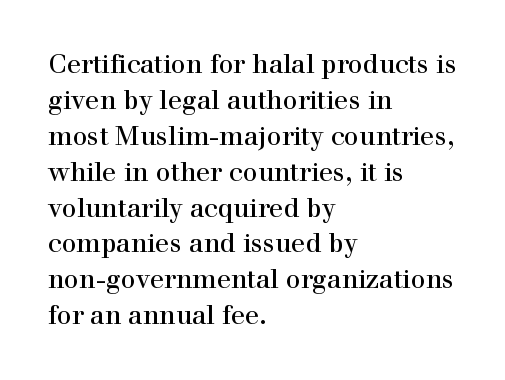
Q: Is the text italic (slanted)? A: No, it is upright.
Q: Is the text underlined? A: No.
Q: How is the paragraph aligned? A: Left-aligned.
Q: Is the spacing between letters normal or unusually wide? A: Normal.
Q: Is the spacing between lines tight, normal or loose? A: Normal.
